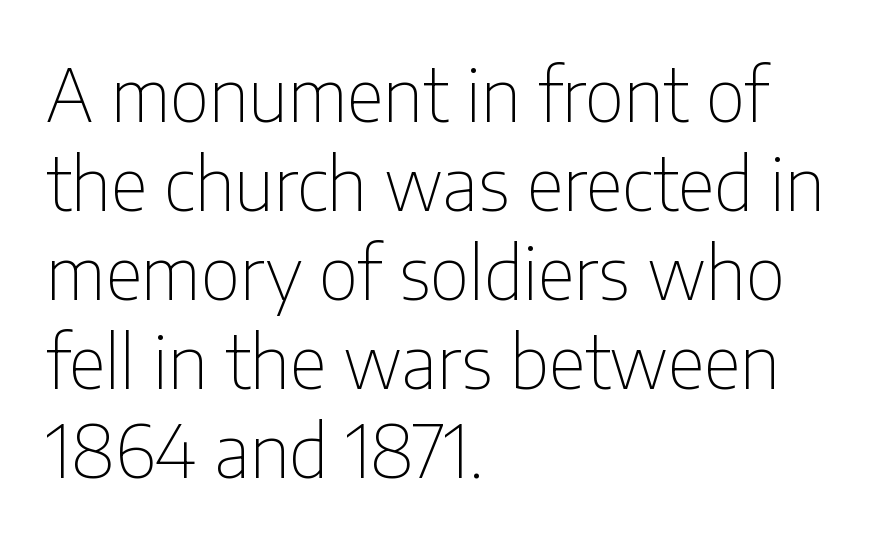
Nothing unusual about the tracking: characters are spaced as the font intends. Is the block centered? No — it sits flush against the left margin. Every stem runs plumb, perpendicular to the baseline. Looks like regular typesetting: each glyph gets only the width it needs.
